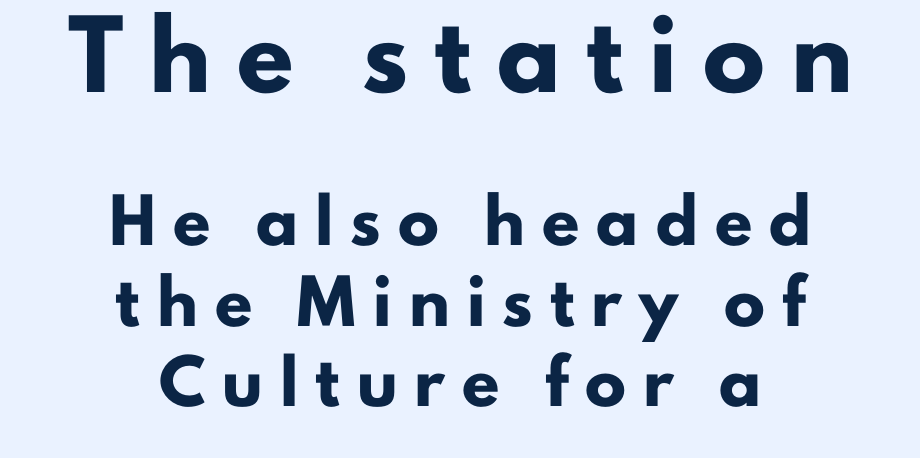
The specimen omits any rule beneath the text block's lines. The block sitting higher on the canvas is the one with enlarged characters. The face used here is rendered with a markedly widened letterfit. Posture: vertical. The face used here is proportionally spaced, like ordinary book or web type. Students, observe: this is what heavily led, spacious text looks like.
